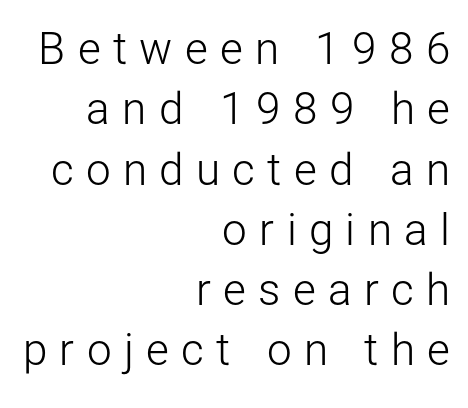
Q: Is the text bold? A: No.
Q: Is the text italic (slanted)? A: No, it is upright.
Q: Is the typeface a serif or a sans-serif typeface? A: Sans-serif.
Q: Is the text underlined? A: No.
Q: How is the paragraph aligned? A: Right-aligned.
Q: Is the spacing between letters normal or unusually wide? A: Unusually wide.
Q: Is the spacing between lines tight, normal or loose? A: Normal.
Q: Width (condensed, normal, or wide)? A: Normal.
Q: Stroke contrast? A: Low.
Q: x-height? A: Medium.
Q: Monospaced? A: No.
